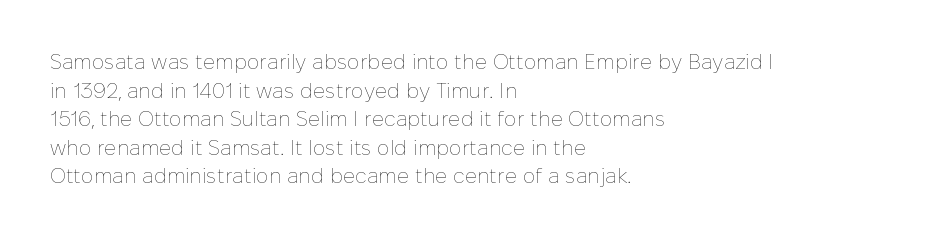
Q: Is the text bold? A: No.
Q: Is the text italic (slanted)? A: No, it is upright.
Q: Is the text underlined? A: No.
Q: How is the paragraph aligned? A: Left-aligned.
Q: Is the spacing between letters normal or unusually wide? A: Normal.
Q: Is the spacing between lines tight, normal or loose? A: Normal.
